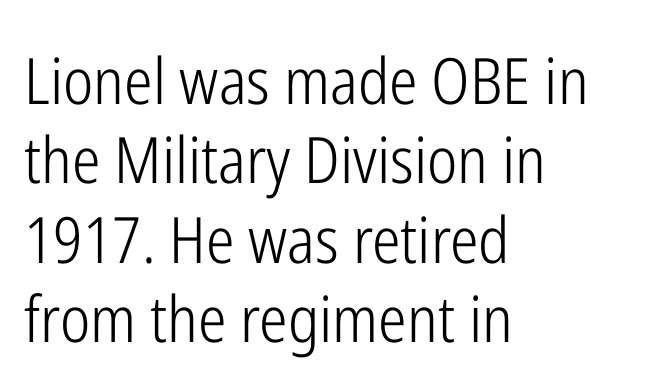
The image shows 64 px light, condensed sans-serif type, upright; set left-aligned, line spacing 1.24x, normal letter spacing, not underlined; low stroke contrast and a medium x-height.
